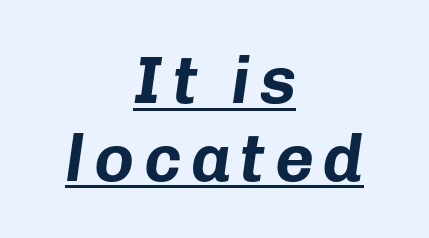
The image shows 67 px bold type, italic (leaning right); set centered, line spacing 1.16x, underlined; low stroke contrast and a medium x-height.
